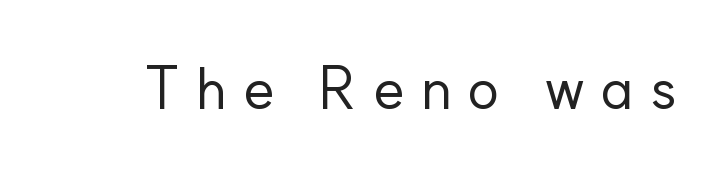
{"serif": "no", "italic": "no", "bold": "no", "weight": "regular", "width": "normal", "stroke_contrast": "low", "x_height": "small", "monospaced": "no", "underline": "no", "letter_spacing": "wide", "letter_spacing_em": 0.24, "glyph_px": 60}
